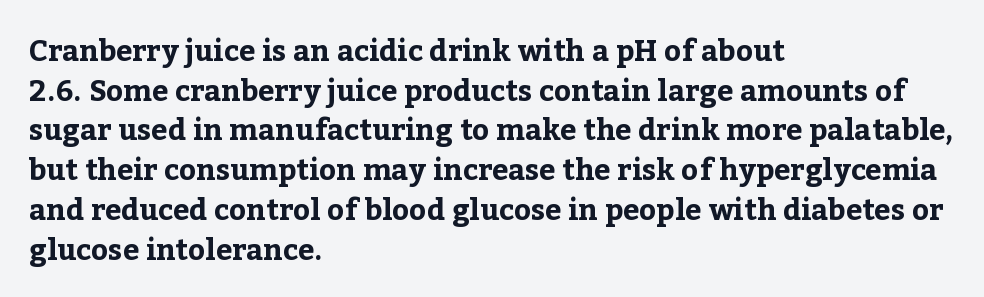
Descender tails drop into unmarked territory. This is serif lettering, the kind often seen in printed books. Think of a printed novel: that variable character pitch is what you see here. In CSS terms this would be text-align: left. Heavy-handed strokes throughout: this text is bold.
